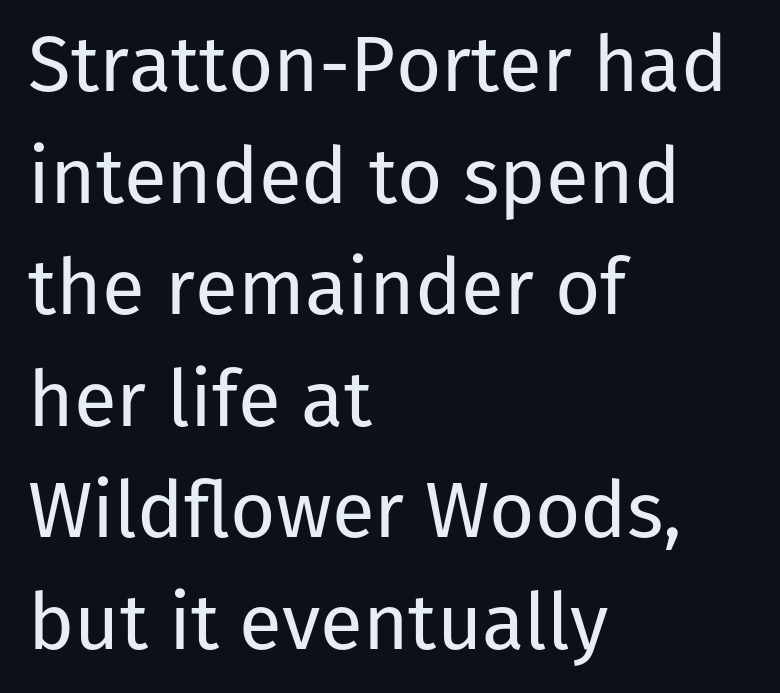
Q: Is the text bold? A: No.
Q: Is the text italic (slanted)? A: No, it is upright.
Q: Is the typeface a serif or a sans-serif typeface? A: Sans-serif.
Q: Is the text underlined? A: No.
Q: How is the paragraph aligned? A: Left-aligned.
Q: Is the spacing between letters normal or unusually wide? A: Normal.
Q: Is the spacing between lines tight, normal or loose? A: Normal.
Q: Width (condensed, normal, or wide)? A: Normal.
Q: Stroke contrast? A: Low.
Q: x-height? A: Medium.
Q: Monospaced? A: No.
